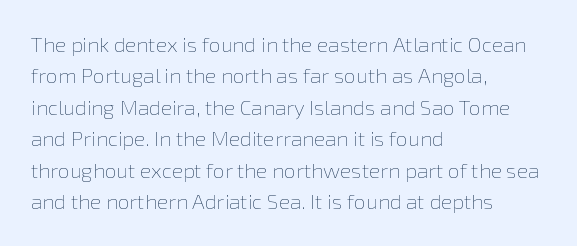
Q: Is the text bold? A: No.
Q: Is the text italic (slanted)? A: No, it is upright.
Q: Is the text underlined? A: No.
Q: How is the paragraph aligned? A: Left-aligned.
Q: Is the spacing between letters normal or unusually wide? A: Normal.
Q: Is the spacing between lines tight, normal or loose? A: Normal.
